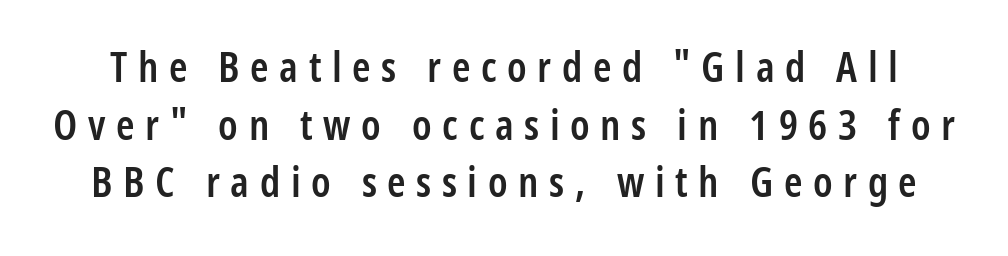
{"serif": "no", "italic": "no", "bold": "semi", "weight": "semibold", "width": "condensed", "stroke_contrast": "low", "x_height": "large", "monospaced": "no", "underline": "no", "line_spacing": "normal", "line_spacing_ratio": 1.37, "letter_spacing": "wide", "letter_spacing_em": 0.25, "glyph_px": 42}
